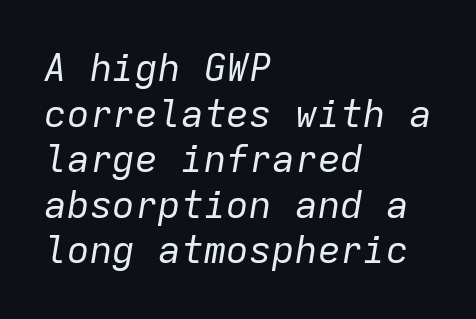
Every row of glyphs begins at an identical x-position on the left. Fixed-width glyphs throughout — classic coding-font behaviour. Words appear dense and cohesive because spacing is normal. Caption: face not bold, strokes unweighted. Notice how the stems are inclined rather than vertical — that's the hallmark of italics. Lines of text with bare space underneath.
